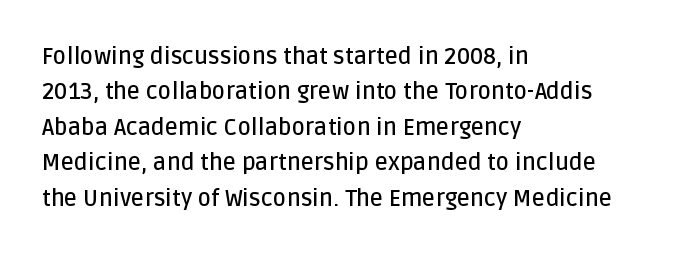
A bit beefed up — I'd call it semibold rather than bold. Upright lettering throughout. Students, observe: this is what conventionally led text looks like. The typesetter chose a ragged-right arrangement here. The rendering keeps characters at their native spacing. Only glyphs here, with clear space below each row.
